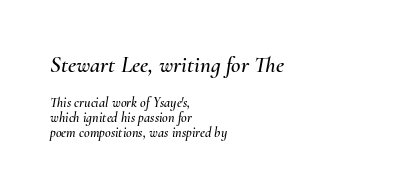
The image shows 23 px text type, italic (leaning right); set left-aligned, tight line spacing (1.1x), normal letter spacing, not underlined; the first (top) block is 1.64x larger.
